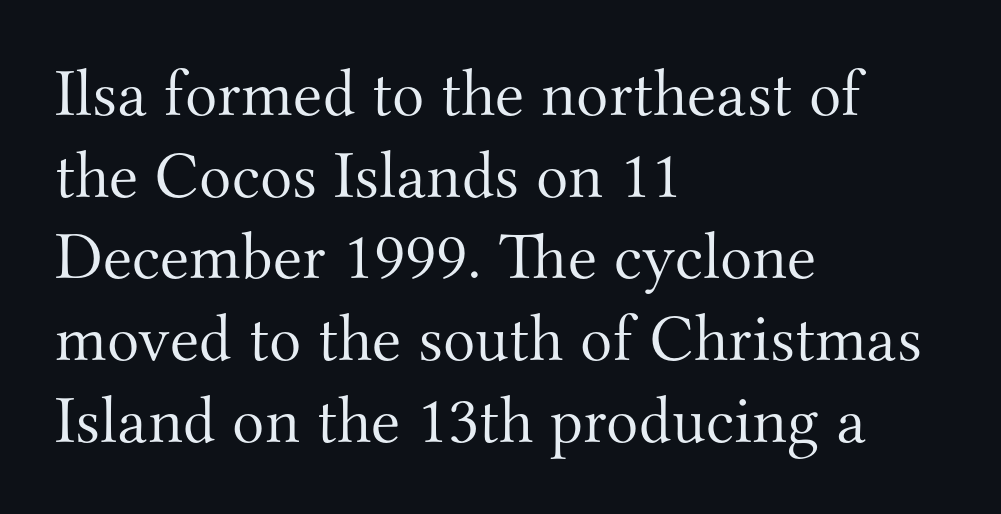
{"serif": "yes", "italic": "no", "bold": "no", "weight": "light", "width": "normal", "stroke_contrast": "medium", "x_height": "small", "monospaced": "no", "underline": "no", "align": "left", "line_spacing_ratio": 1.22, "letter_spacing": "normal", "letter_spacing_em": 0.0, "glyph_px": 67}
